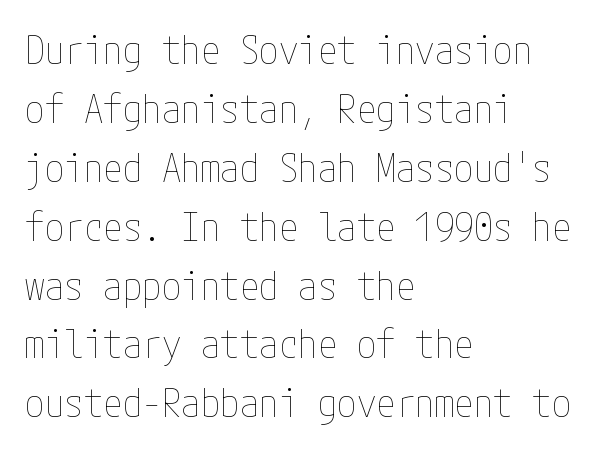
Posture: straight, roman, zero tilt. The area under the type is left untouched. This reads as an unemphasized weight, regular at the heaviest. This sample is left-justified, so line endings fall wherever the words run out. In terms of leading, this rendering sits right in the middle. Tracking value appears to be zero — textbook default spacing.
